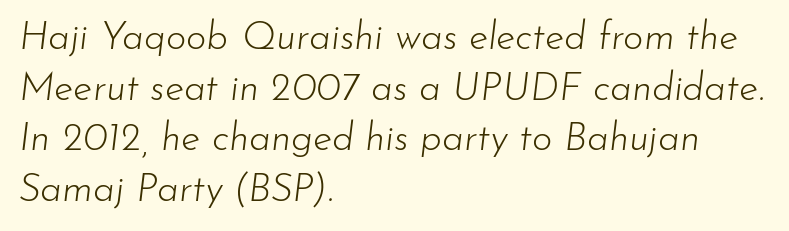
{"italic": "yes", "lean": "right", "slant_degrees": 7, "bold": "no", "weight": "light", "width": "normal", "stroke_contrast": "low", "x_height": "small", "monospaced": "no", "underline": "no", "align": "left", "line_spacing": "normal", "line_spacing_ratio": 1.3, "letter_spacing": "normal", "letter_spacing_em": 0.0, "glyph_px": 39}
